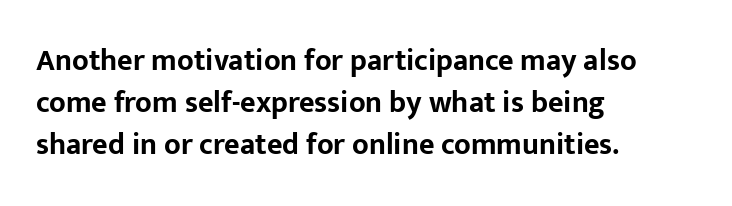
Q: Is the text bold? A: Yes.
Q: Is the text italic (slanted)? A: No, it is upright.
Q: Is the typeface a serif or a sans-serif typeface? A: Sans-serif.
Q: Is the text underlined? A: No.
Q: How is the paragraph aligned? A: Left-aligned.
Q: Is the spacing between letters normal or unusually wide? A: Normal.
Q: Is the spacing between lines tight, normal or loose? A: Normal.
Q: Width (condensed, normal, or wide)? A: Normal.
Q: Stroke contrast? A: Low.
Q: x-height? A: Medium.
Q: Monospaced? A: No.
